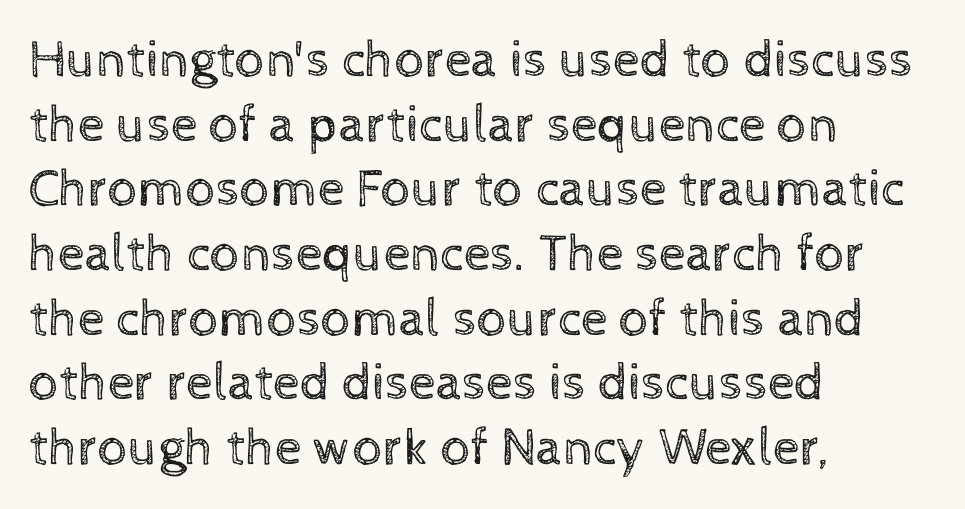
No extra ink here — the face is not bold. Varying glyph widths throughout — classic text-font behaviour. The typography opts for an upright posture over an oblique one. This sample is left-justified, so line endings fall wherever the words run out. The gap between lines stays unmarked.
